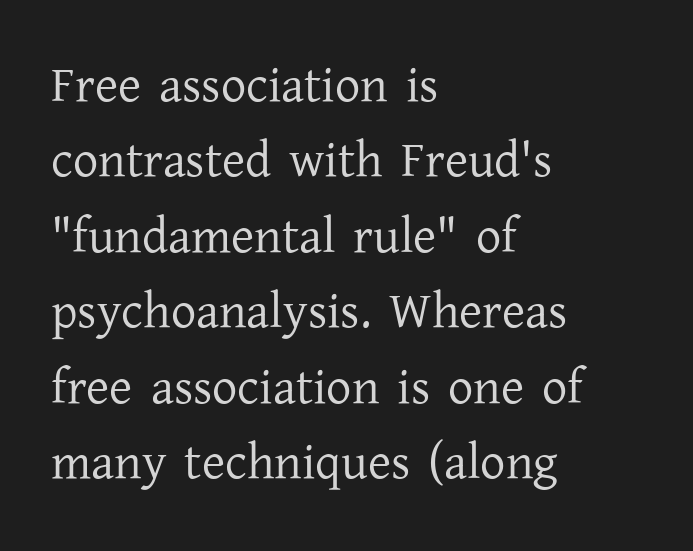
Q: Is the text bold? A: No.
Q: Is the text italic (slanted)? A: No, it is upright.
Q: Is the typeface a serif or a sans-serif typeface? A: Serif.
Q: Is the text underlined? A: No.
Q: How is the paragraph aligned? A: Left-aligned.
Q: Is the spacing between letters normal or unusually wide? A: Normal.
Q: Is the spacing between lines tight, normal or loose? A: Normal.
Q: Width (condensed, normal, or wide)? A: Normal.
Q: Stroke contrast? A: Low.
Q: x-height? A: Medium.
Q: Monospaced? A: No.
